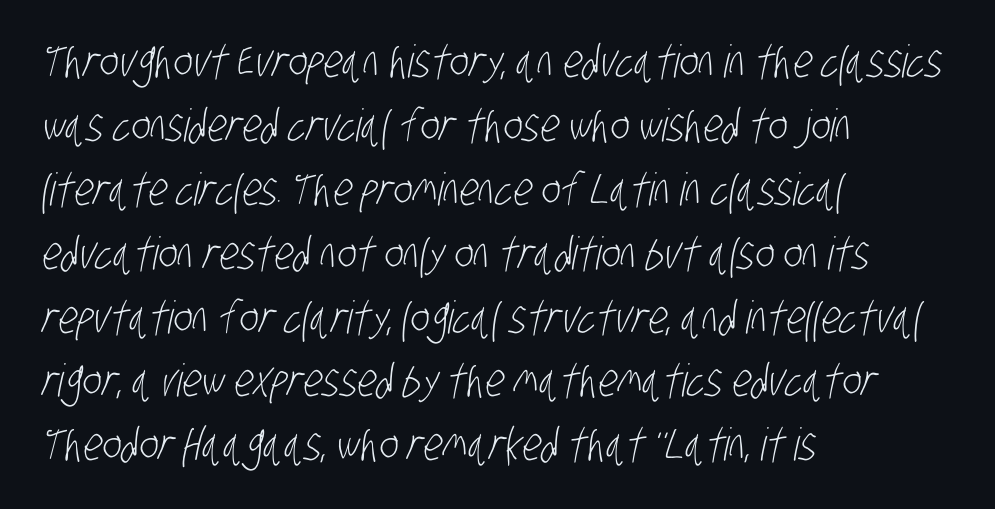
Q: Is the text bold? A: No.
Q: Is the typeface a serif or a sans-serif typeface? A: Sans-serif.
Q: Is the text underlined? A: No.
Q: How is the paragraph aligned? A: Left-aligned.
Q: Is the spacing between letters normal or unusually wide? A: Normal.
Q: Is the spacing between lines tight, normal or loose? A: Normal.
Q: Width (condensed, normal, or wide)? A: Condensed.
Q: Stroke contrast? A: Low.
Q: x-height? A: Large.
Q: Monospaced? A: No.
